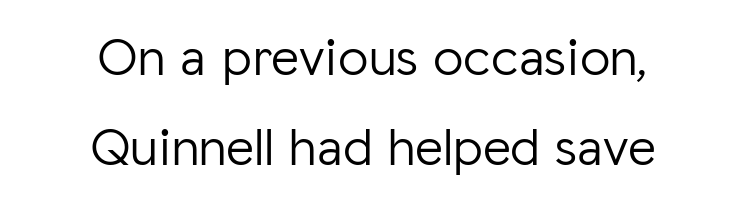
{"serif": "no", "italic": "no", "bold": "no", "weight": "light", "width": "normal", "stroke_contrast": "low", "x_height": "medium", "monospaced": "no", "underline": "no", "align": "center", "line_spacing": "normal", "line_spacing_ratio": 1.67, "letter_spacing": "normal", "letter_spacing_em": 0.0, "glyph_px": 54}
